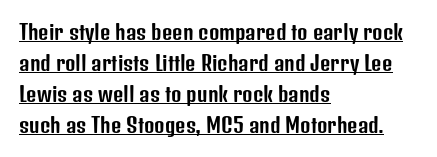
You can tell it's not italic because the verticals are truly vertical. Rows of type keep a routine distance in the vertical direction. The words here are underlined. This rendering uses left alignment, leaving the right contour irregular.
